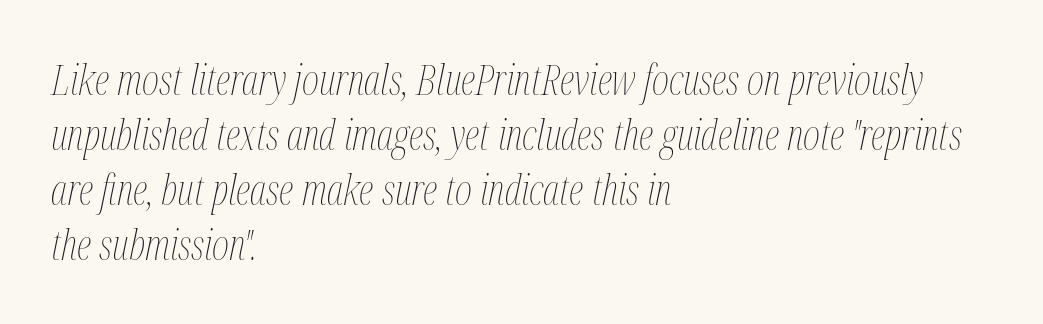
The image shows 41 px thin, condensed type, italic (leaning right); set left-aligned, normal line spacing (1.34x), normal letter spacing, not underlined; medium stroke contrast and a medium x-height.
